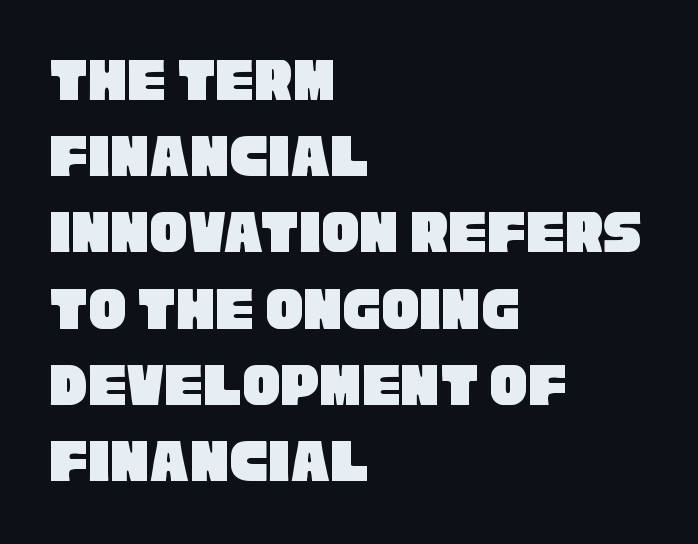
The line texture is even and compact thanks to regular tracking. Descenders hang freely into open space. Character widths vary here, with narrow letters taking less room than wide ones. Reading down the block, your eye returns to a fixed left position each line. The letters carry no serifs — their stems end cleanly without finishing strokes.
